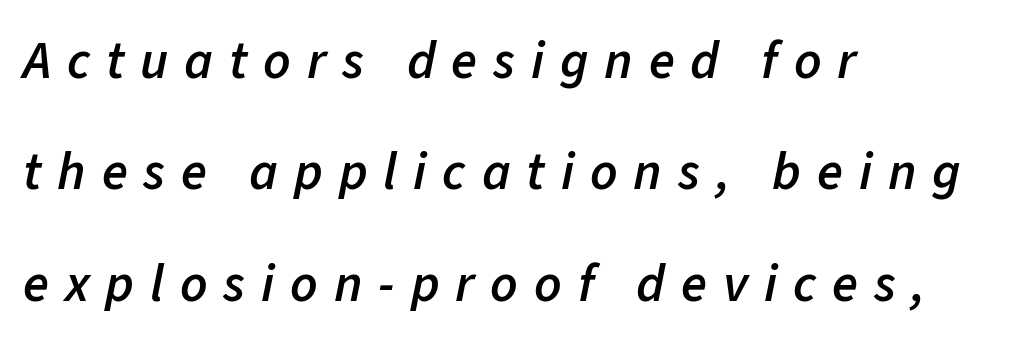
The image shows 53 px semibold type, italic (leaning right); set left-aligned, loose line spacing (2.1x), unusually wide letter spacing (+0.3 em), not underlined; low stroke contrast and a medium x-height.
